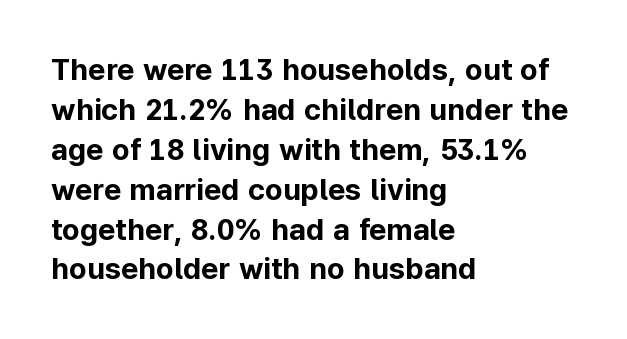
{"serif": "no", "italic": "no", "bold": "yes", "weight": "bold", "width": "normal", "stroke_contrast": "low", "x_height": "medium", "monospaced": "no", "underline": "no", "align": "left", "line_spacing": "normal", "line_spacing_ratio": 1.33, "letter_spacing": "normal", "letter_spacing_em": 0.0, "glyph_px": 30}
